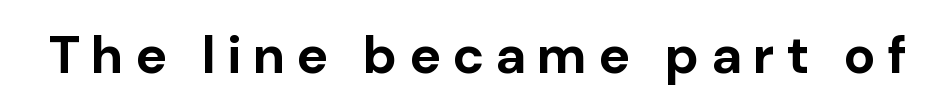
{"serif": "no", "italic": "no", "bold": "yes", "weight": "bold", "width": "normal", "stroke_contrast": "low", "x_height": "medium", "monospaced": "no", "underline": "no", "letter_spacing": "wide", "letter_spacing_em": 0.21, "glyph_px": 53}
